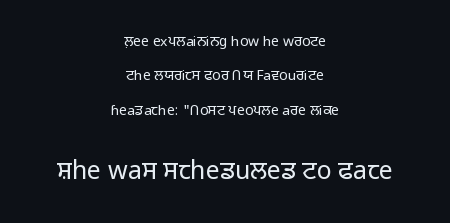
{"italic": "no", "bold": "no", "underline": "no", "align": "center", "line_spacing": "loose", "line_spacing_ratio": 2.45, "letter_spacing": "normal", "letter_spacing_em": 0.0, "larger_block": "second", "size_ratio": 1.79, "glyph_px": 25}
